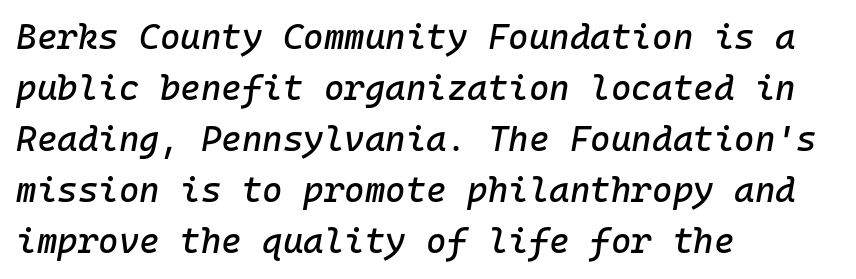
{"italic": "yes", "lean": "right", "slant_degrees": 10, "width": "normal", "stroke_contrast": "low", "x_height": "medium", "monospaced": "yes", "underline": "no", "align": "left", "line_spacing": "normal", "line_spacing_ratio": 1.46, "letter_spacing": "normal", "letter_spacing_em": 0.0, "glyph_px": 35}
